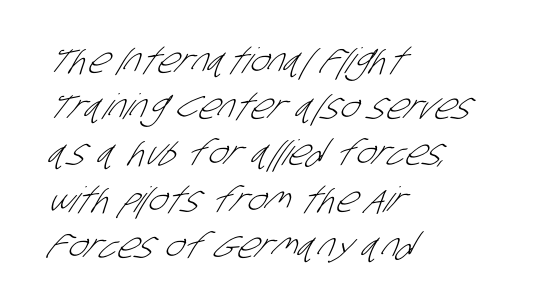
Lines of text with bare space underneath. Teacher's note: observe the even left margin — that is flush-left alignment. No extra tracking has been applied to these lines. The face used here is proportionally spaced, like ordinary book or web type. Counters stay open thanks to moderate or lighter strokes. The rendering shows plain stroke endings on the letterforms — a sans-serif design.
